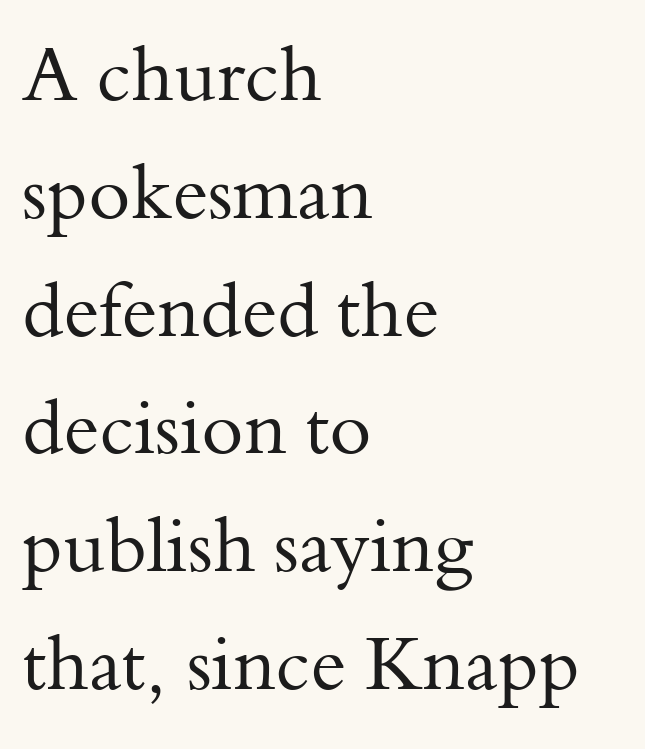
{"serif": "yes", "italic": "no", "bold": "no", "weight": "regular", "width": "normal", "stroke_contrast": "medium", "x_height": "small", "monospaced": "no", "underline": "no", "align": "left", "line_spacing": "normal", "line_spacing_ratio": 1.55, "letter_spacing": "normal", "letter_spacing_em": 0.0, "glyph_px": 76}
